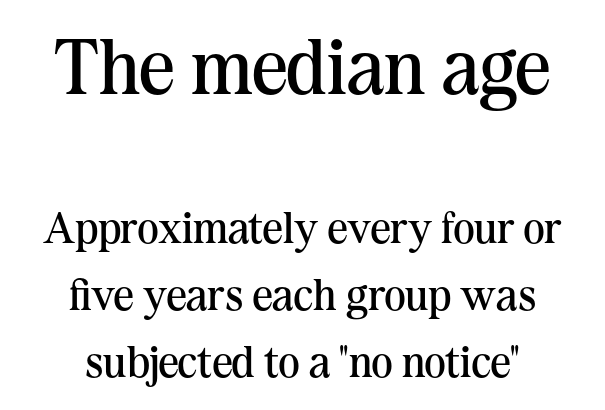
Varying glyph widths throughout — classic text-font behaviour. In terms of posture, this sample is upright. The block sitting higher on the canvas is the one with enlarged characters. The setting favours the middle, as headings and verse often do.
